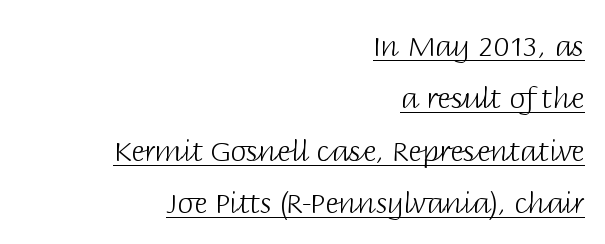
{"serif": "no", "italic": "no", "bold": "no", "weight": "light", "width": "normal", "stroke_contrast": "low", "x_height": "large", "monospaced": "no", "underline": "yes", "align": "right", "line_spacing_ratio": 1.81, "letter_spacing": "normal", "letter_spacing_em": 0.0, "glyph_px": 29}
